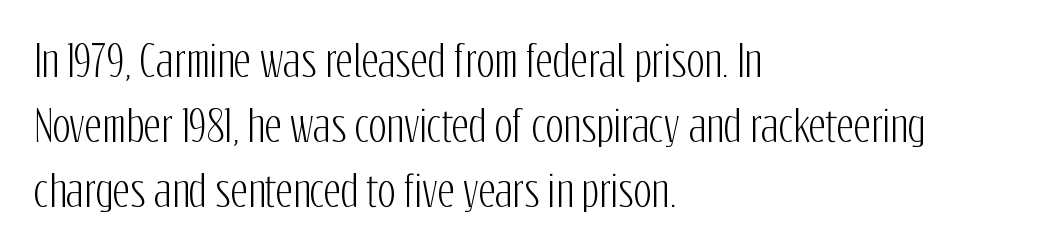
{"serif": "no", "italic": "no", "width": "condensed", "stroke_contrast": "low", "x_height": "medium", "monospaced": "no", "underline": "no", "align": "left", "line_spacing": "normal", "line_spacing_ratio": 1.55, "letter_spacing": "normal", "letter_spacing_em": 0.0, "glyph_px": 42}
